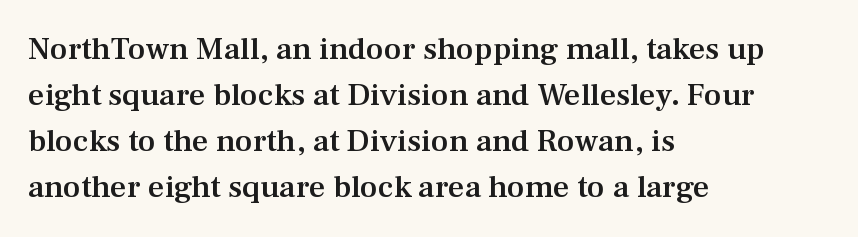
Q: Is the text bold? A: Semi-bold.
Q: Is the text italic (slanted)? A: No, it is upright.
Q: Is the typeface a serif or a sans-serif typeface? A: Serif.
Q: Is the text underlined? A: No.
Q: How is the paragraph aligned? A: Left-aligned.
Q: Is the spacing between letters normal or unusually wide? A: Normal.
Q: Is the spacing between lines tight, normal or loose? A: Normal.
Q: Width (condensed, normal, or wide)? A: Normal.
Q: Stroke contrast? A: Medium.
Q: x-height? A: Medium.
Q: Monospaced? A: No.
